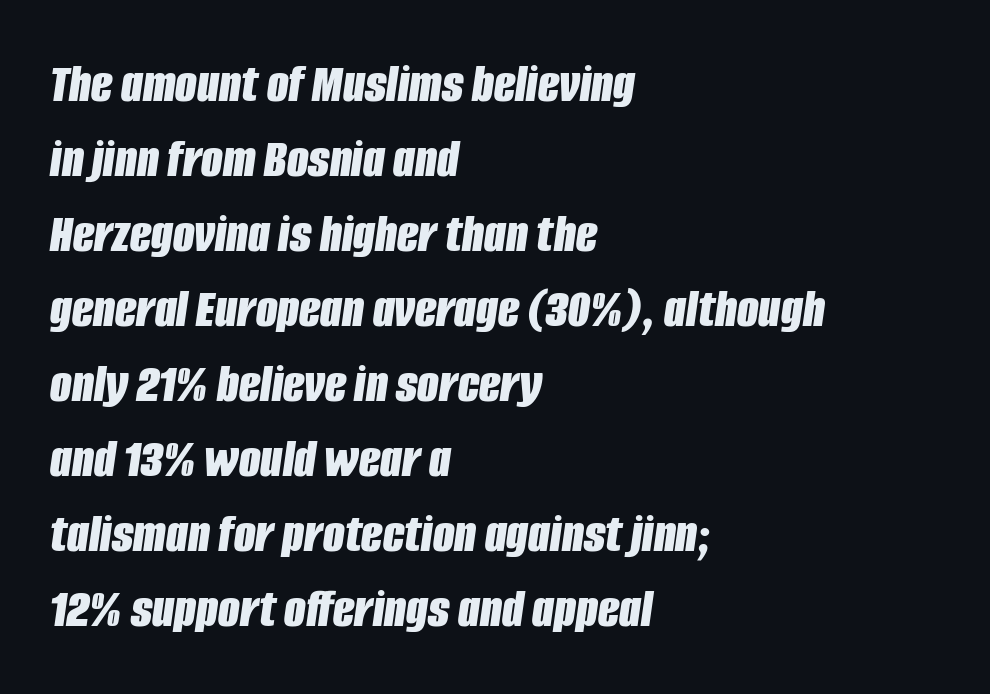
On the weight axis this lands at bold, roughly 700. Inter-character spacing is left at the font's built-in metrics. Notice how descenders clear the ascenders below comfortably — that's standard leading. Spacing verdict: proportional, widths tailored to each character. Check under the words: just untouched page. There's an unmistakable incline to the writing here.
